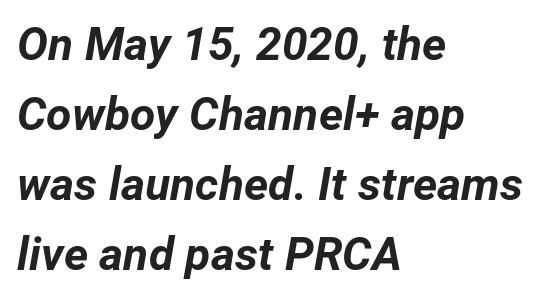
The image shows 46 px bold type, italic (leaning right); set left-aligned, normal line spacing (1.52x), normal letter spacing, not underlined; low stroke contrast and a medium x-height.
